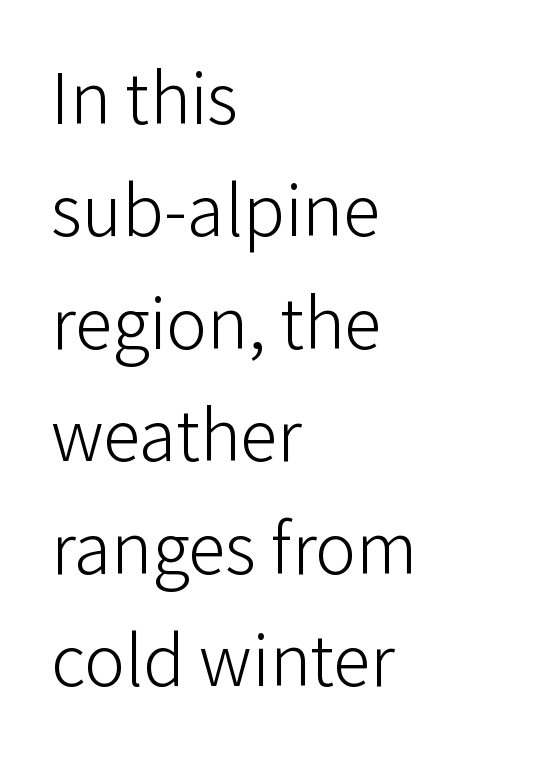
Q: Is the text bold? A: No.
Q: Is the text italic (slanted)? A: No, it is upright.
Q: Is the typeface a serif or a sans-serif typeface? A: Sans-serif.
Q: Is the text underlined? A: No.
Q: How is the paragraph aligned? A: Left-aligned.
Q: Is the spacing between letters normal or unusually wide? A: Normal.
Q: Is the spacing between lines tight, normal or loose? A: Normal.
Q: Width (condensed, normal, or wide)? A: Normal.
Q: Stroke contrast? A: Low.
Q: x-height? A: Medium.
Q: Monospaced? A: No.
